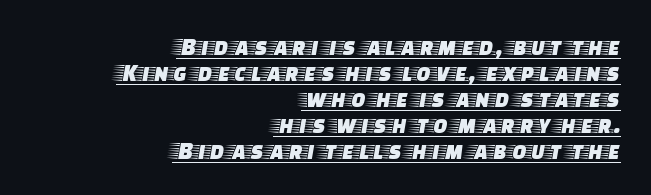
Which margin do the lines hug? The right one — the left edge is uneven. Students, note that the glyphs here touch the page at normal intervals. Like a heading marked for emphasis, these lines bear an underscore. Tightly led — the rows are bunched.
